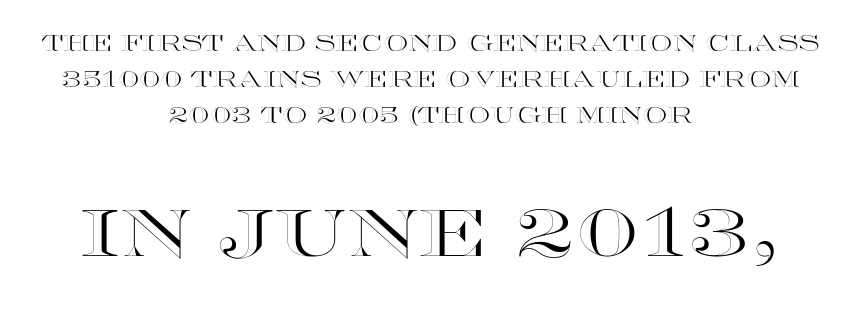
The emphasis by scale lands on block number two, below. Tracking here is standard; glyphs follow each other at the usual distance. If you measured baseline to baseline, you'd find a middling distance. A roman cut, with each character standing at attention. Type without underlining. Each letter keeps its own natural width here, so spacing adapts to shape.
